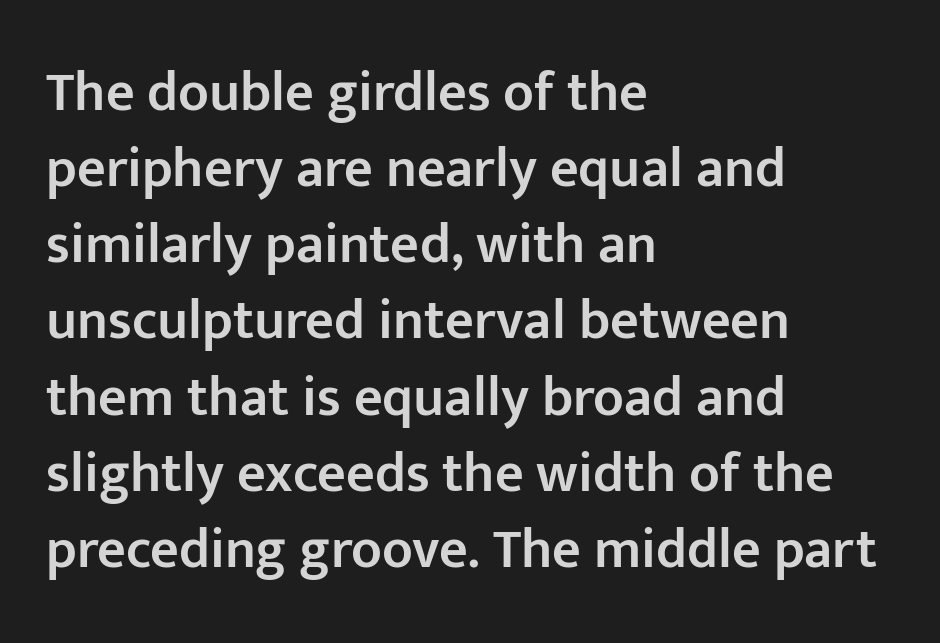
Q: Is the text bold? A: Semi-bold.
Q: Is the text italic (slanted)? A: No, it is upright.
Q: Is the typeface a serif or a sans-serif typeface? A: Sans-serif.
Q: Is the text underlined? A: No.
Q: How is the paragraph aligned? A: Left-aligned.
Q: Is the spacing between letters normal or unusually wide? A: Normal.
Q: Is the spacing between lines tight, normal or loose? A: Normal.
Q: Width (condensed, normal, or wide)? A: Normal.
Q: Stroke contrast? A: Low.
Q: x-height? A: Medium.
Q: Monospaced? A: No.
